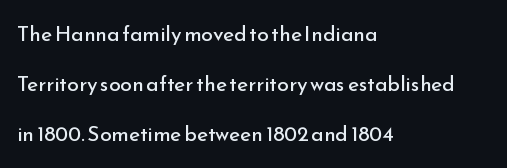
The image shows 21 px text type, upright; set left-aligned, loose line spacing (2.39x), normal letter spacing, not underlined.
